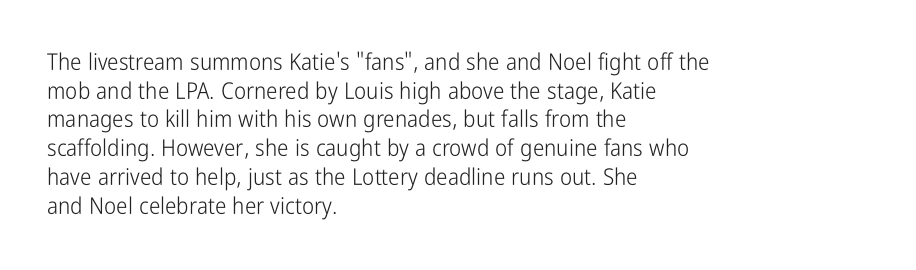
{"italic": "no", "bold": "no", "underline": "no", "align": "left", "line_spacing": "normal", "line_spacing_ratio": 1.25, "letter_spacing": "normal", "letter_spacing_em": 0.0, "glyph_px": 23}
